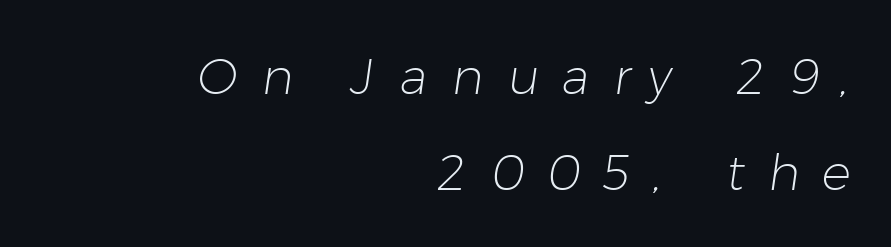
{"serif": "no", "bold": "no", "weight": "light", "width": "normal", "stroke_contrast": "low", "x_height": "medium", "monospaced": "no", "underline": "no", "align": "right", "line_spacing": "loose", "line_spacing_ratio": 1.95, "letter_spacing": "wide", "letter_spacing_em": 0.48, "glyph_px": 49}
